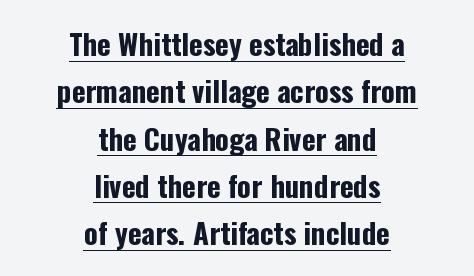
The glyphs have the mass of a bold cut. Words appear dense and cohesive because spacing is normal. Is this a sans? Yes — the strokes have no serifs. Does a line run under the words? Yes, clearly. In terms of leading, this rendering sits right in the middle. Note the varied advance widths — an 'i' is clearly narrower than an 'm'.
